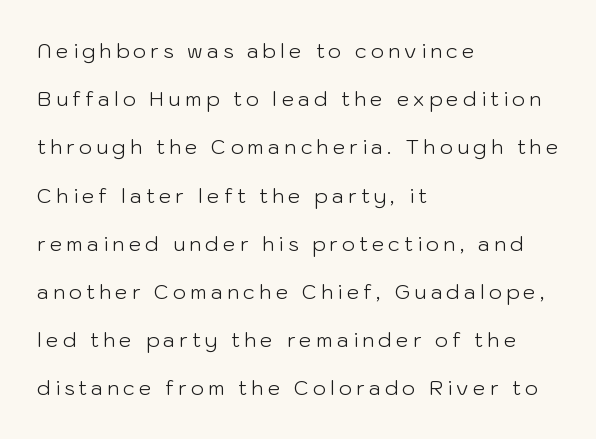
{"italic": "no", "bold": "no", "underline": "no", "align": "left", "line_spacing": "loose", "line_spacing_ratio": 2.41, "letter_spacing": "wide", "letter_spacing_em": 0.21, "glyph_px": 20}
